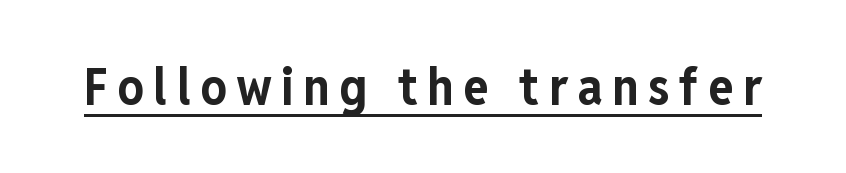
Q: Is the text bold? A: Yes.
Q: Is the text italic (slanted)? A: No, it is upright.
Q: Is the typeface a serif or a sans-serif typeface? A: Sans-serif.
Q: Is the text underlined? A: Yes.
Q: Width (condensed, normal, or wide)? A: Condensed.
Q: Stroke contrast? A: Low.
Q: x-height? A: Medium.
Q: Monospaced? A: No.
